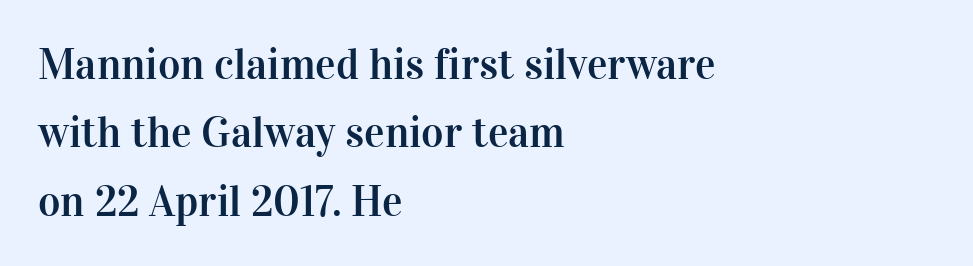
The image shows 43 px serif type, upright; set left-aligned, normal line spacing (1.59x), normal letter spacing, not underlined; high stroke contrast and a medium x-height.
